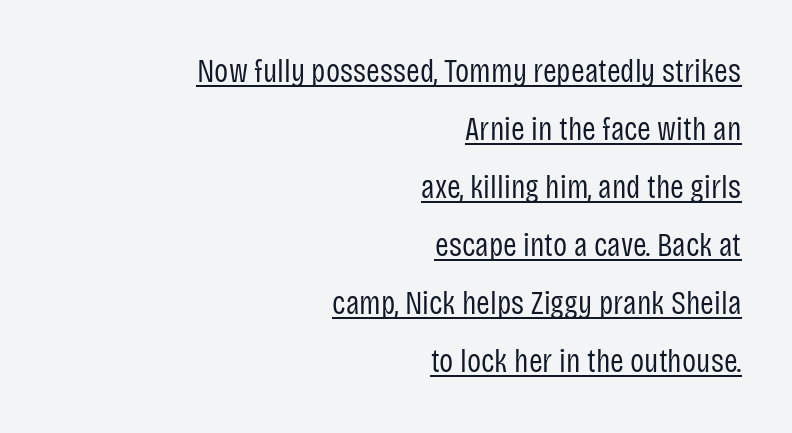
Q: Is the text bold? A: No.
Q: Is the text italic (slanted)? A: No, it is upright.
Q: Is the typeface a serif or a sans-serif typeface? A: Sans-serif.
Q: Is the text underlined? A: Yes.
Q: How is the paragraph aligned? A: Right-aligned.
Q: Is the spacing between letters normal or unusually wide? A: Normal.
Q: Width (condensed, normal, or wide)? A: Condensed.
Q: Stroke contrast? A: Low.
Q: x-height? A: Large.
Q: Monospaced? A: No.
